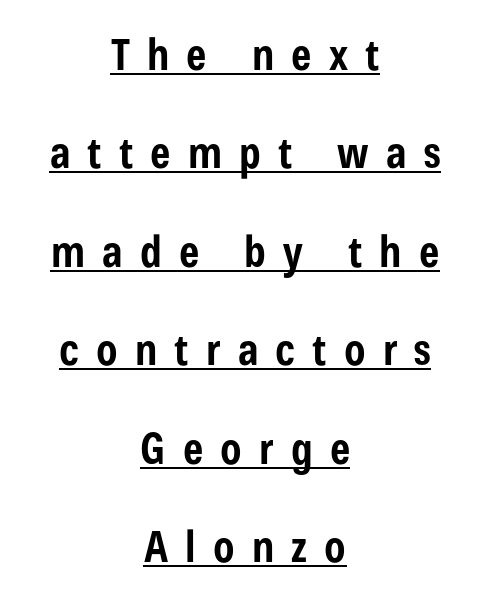
Q: Is the text bold? A: Yes.
Q: Is the text italic (slanted)? A: No, it is upright.
Q: Is the typeface a serif or a sans-serif typeface? A: Sans-serif.
Q: Is the text underlined? A: Yes.
Q: How is the paragraph aligned? A: Centered.
Q: Is the spacing between letters normal or unusually wide? A: Unusually wide.
Q: Is the spacing between lines tight, normal or loose? A: Loose.
Q: Width (condensed, normal, or wide)? A: Condensed.
Q: Stroke contrast? A: Low.
Q: x-height? A: Medium.
Q: Monospaced? A: No.
